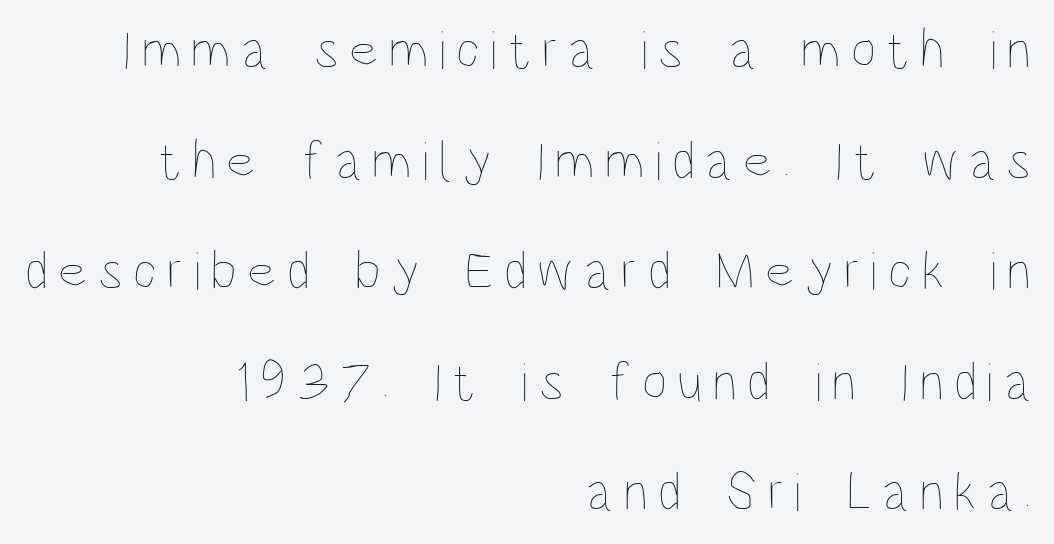
{"italic": "no", "bold": "no", "weight": "thin", "width": "condensed", "stroke_contrast": "low", "x_height": "large", "monospaced": "no", "underline": "no", "align": "right", "line_spacing": "loose", "line_spacing_ratio": 2.01, "glyph_px": 55}
